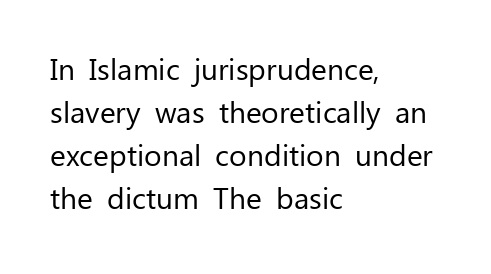
The image shows 30 px regular-weight sans-serif type, upright; set left-aligned, normal line spacing (1.43x), normal letter spacing, not underlined; low stroke contrast and a medium x-height.
